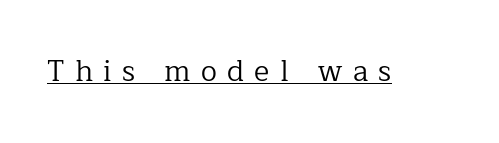
The letters are spread apart with noticeably loose tracking. The letterforms sit at book weight or below. This sample carries an underscore along the baseline area. Italic? Not at all — the glyphs are vertical.
